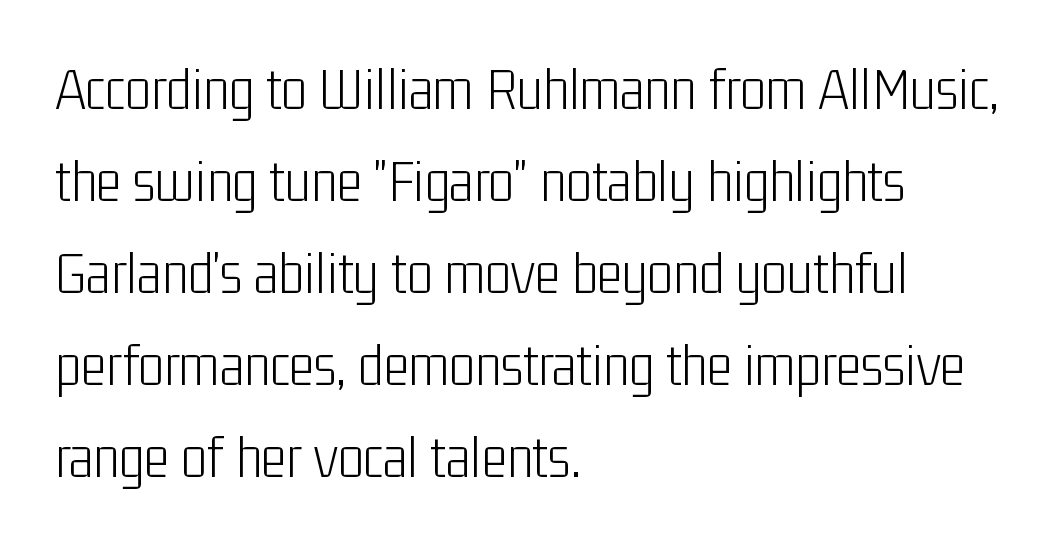
The image shows 61 px light, condensed sans-serif type, upright; set left-aligned, normal line spacing (1.51x), normal letter spacing, not underlined; low stroke contrast and a medium x-height.
